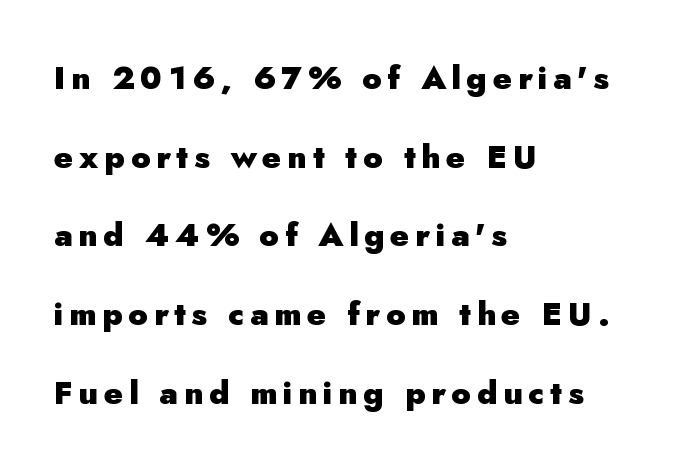
The image shows 32 px heavy sans-serif type, upright; set left-aligned, loose line spacing (2.46x), not underlined; low stroke contrast and a small x-height.
